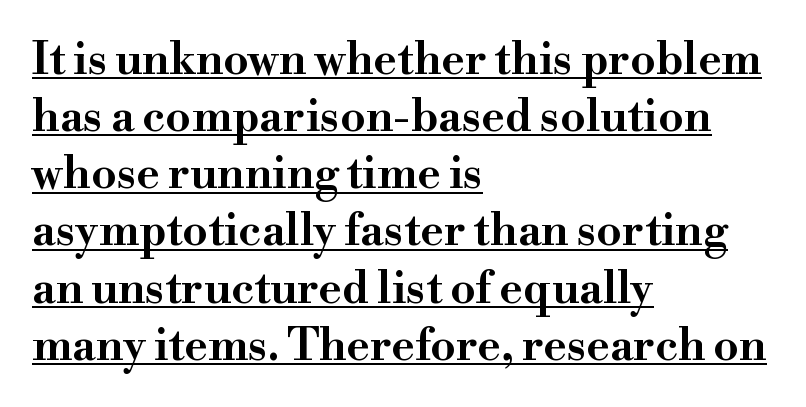
Baseline-to-baseline distance is the conventional proportion of letter height. Yep, those are serifs on the letters. Alignment: flush left. Here the designer chose a conventional face with non-uniform glyph widths. Vertical strokes here are truly vertical. How are the letters spaced? Ordinarily, with no added tracking.
